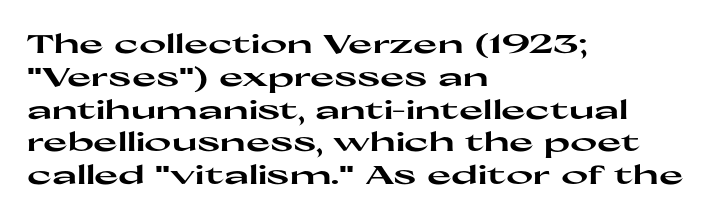
Reading down the column, the eye jumps a familiar distance to each next line. The passage shown is not underscored anywhere. Its strokes are broad and dark, the hallmark of bold type. Quick note: not italic, upright. Observe the ordinary spacing: letters are neighbours, not strangers. Line beginnings align vertically; line endings do not.
